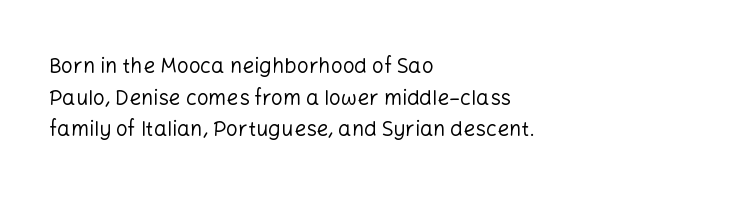
The image shows 21 px text type, upright; set left-aligned, normal line spacing (1.51x), normal letter spacing, not underlined.
